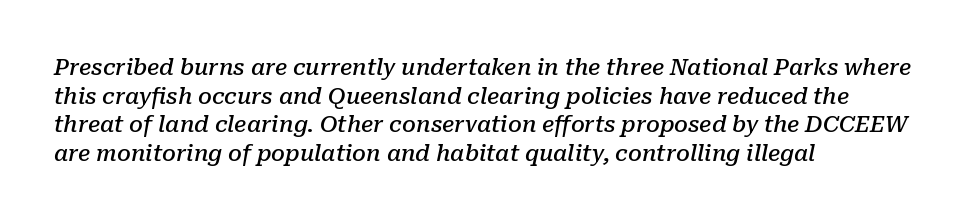
Q: Is the text bold? A: Semi-bold.
Q: Is the text italic (slanted)? A: Yes, it leans right by about 10 degrees.
Q: Is the text underlined? A: No.
Q: How is the paragraph aligned? A: Left-aligned.
Q: Is the spacing between letters normal or unusually wide? A: Normal.
Q: Is the spacing between lines tight, normal or loose? A: Normal.
